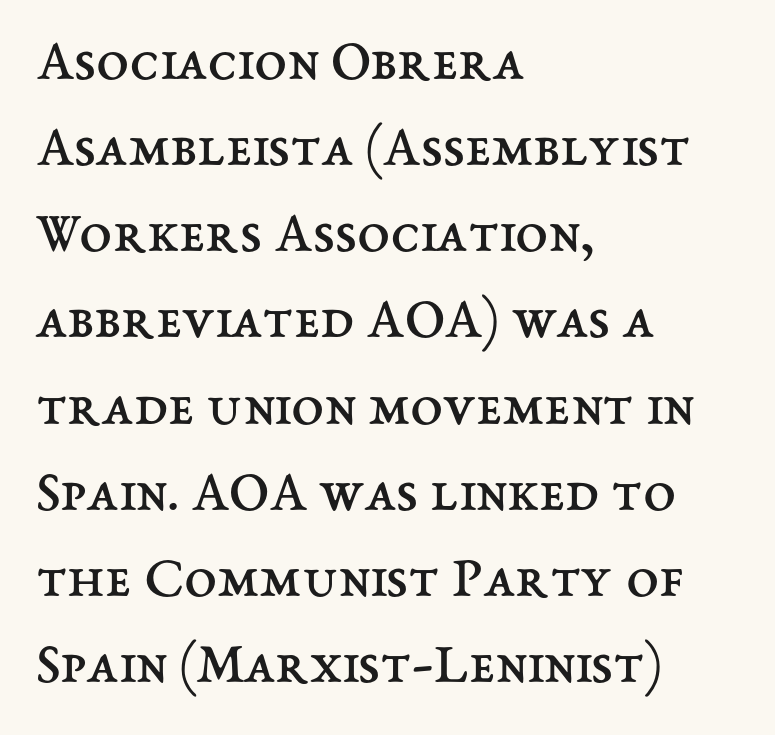
Q: Is the text bold? A: No.
Q: Is the text italic (slanted)? A: No, it is upright.
Q: Is the text underlined? A: No.
Q: How is the paragraph aligned? A: Left-aligned.
Q: Is the spacing between letters normal or unusually wide? A: Normal.
Q: Is the spacing between lines tight, normal or loose? A: Normal.
Q: Width (condensed, normal, or wide)? A: Normal.
Q: Stroke contrast? A: Medium.
Q: x-height? A: Medium.
Q: Monospaced? A: No.
